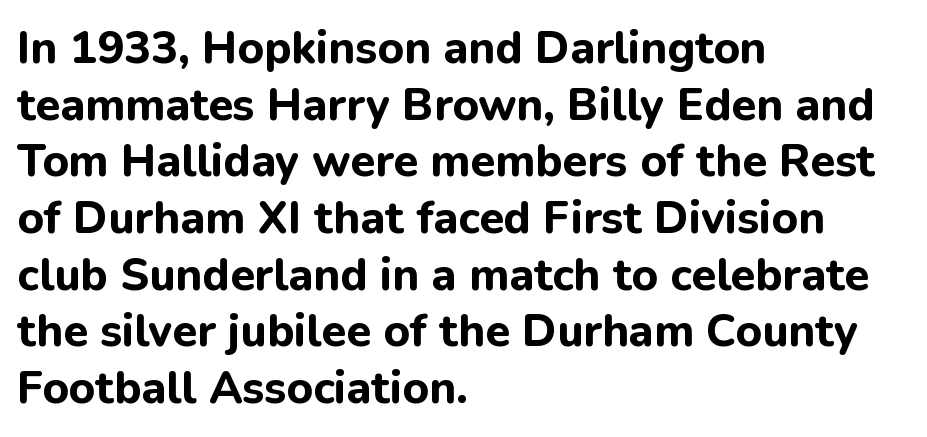
{"serif": "no", "italic": "no", "bold": "yes", "weight": "bold", "width": "normal", "stroke_contrast": "low", "x_height": "medium", "monospaced": "no", "underline": "no", "align": "left", "line_spacing": "normal", "line_spacing_ratio": 1.26, "letter_spacing": "normal", "letter_spacing_em": 0.0, "glyph_px": 45}
